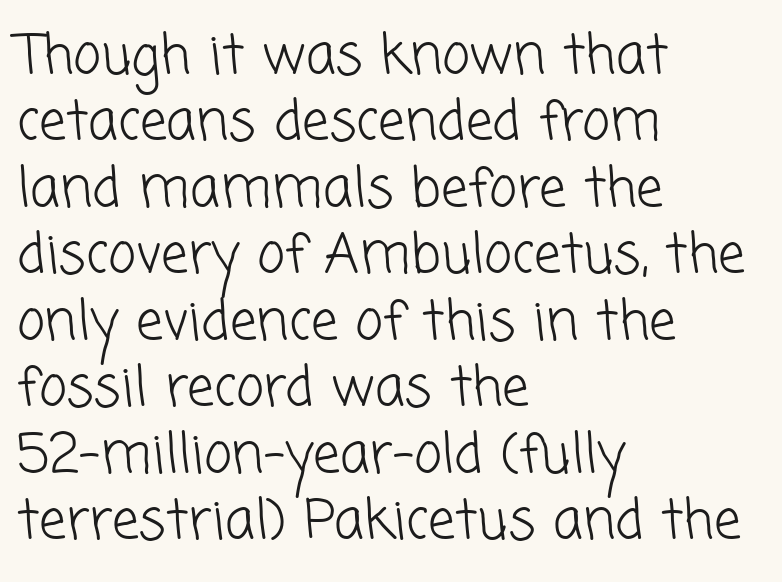
Q: Is the text bold? A: No.
Q: Is the typeface a serif or a sans-serif typeface? A: Sans-serif.
Q: Is the text underlined? A: No.
Q: How is the paragraph aligned? A: Left-aligned.
Q: Is the spacing between letters normal or unusually wide? A: Normal.
Q: Width (condensed, normal, or wide)? A: Normal.
Q: Stroke contrast? A: Low.
Q: x-height? A: Medium.
Q: Monospaced? A: No.
